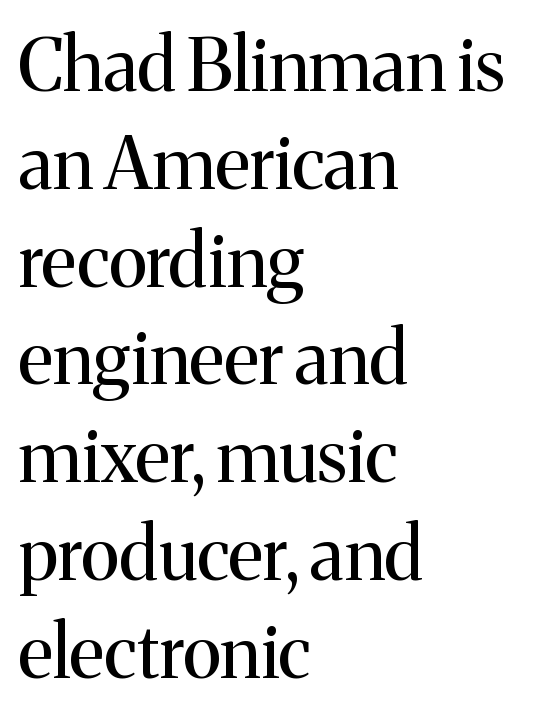
The image shows 73 px regular-weight serif type, upright; set left-aligned, normal line spacing (1.34x), normal letter spacing, not underlined; medium stroke contrast and a medium x-height.
